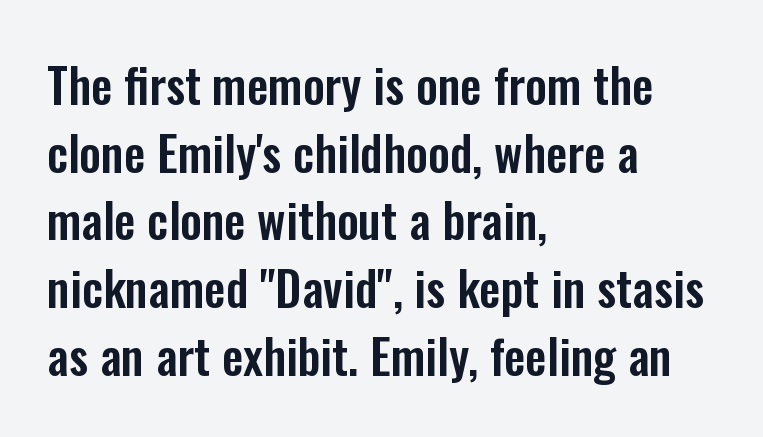
The image shows 48 px condensed sans-serif type, upright; set left-aligned, normal line spacing (1.41x), normal letter spacing, not underlined; low stroke contrast and a medium x-height.
